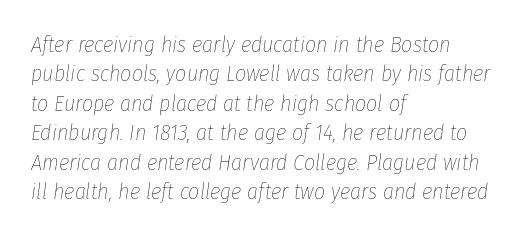
Compared with typical paragraphs, the rows here are spaced about the same. The space directly below the letters is spotless. On a weight scale, this lands at 450 or below. This sample uses plain, unmodified letter spacing. Every row of glyphs begins at an identical x-position on the left.
